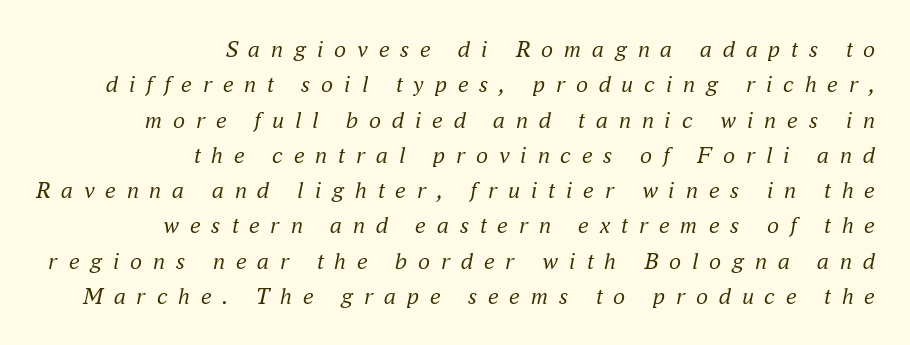
Q: Is the text bold? A: No.
Q: Is the text italic (slanted)? A: Yes, it leans right by about 16 degrees.
Q: Is the text underlined? A: No.
Q: How is the paragraph aligned? A: Right-aligned.
Q: Is the spacing between letters normal or unusually wide? A: Unusually wide.
Q: Is the spacing between lines tight, normal or loose? A: Normal.
